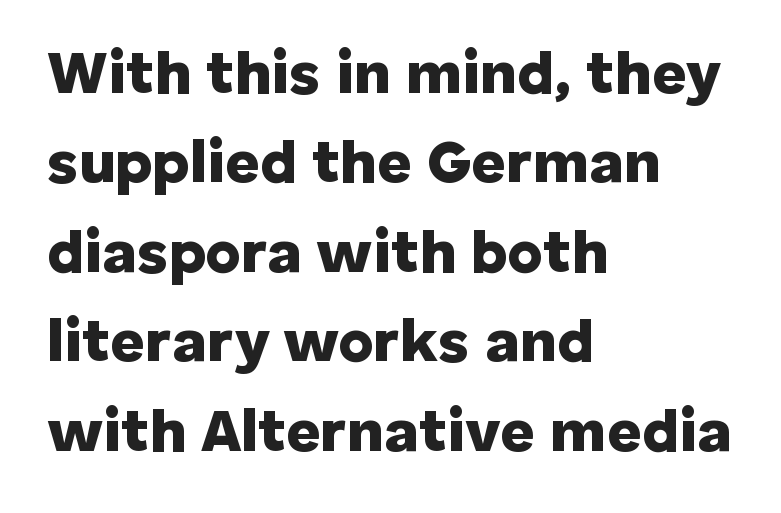
{"serif": "no", "italic": "no", "bold": "yes", "weight": "heavy", "width": "normal", "stroke_contrast": "low", "x_height": "medium", "monospaced": "no", "underline": "no", "align": "left", "line_spacing": "normal", "line_spacing_ratio": 1.49, "letter_spacing": "normal", "letter_spacing_em": 0.0, "glyph_px": 60}
